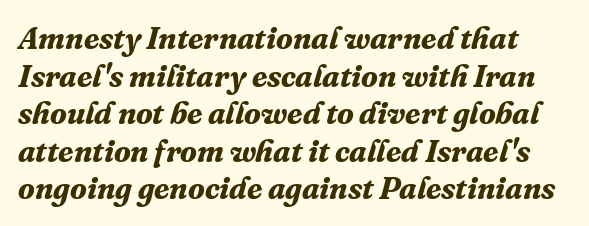
The image shows 31 px bold serif type, italic (leaning right); set line spacing 1.21x, normal letter spacing, not underlined; medium stroke contrast and a medium x-height.
